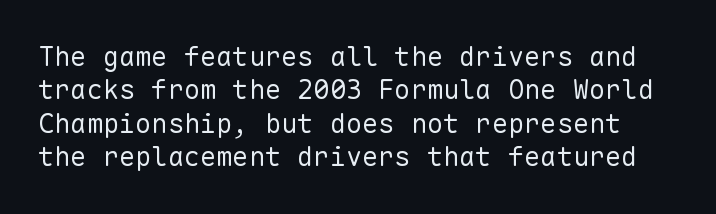
Upright lettering throughout. Default kerning and tracking; the words read as compact shapes. Descenders are the only things crossing below the line. No chunkiness to these letters — they're not bold.
